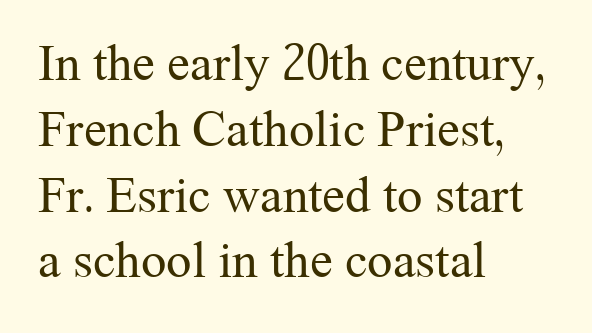
Yep, those are serifs on the letters. This sample uses plain, unmodified letter spacing. The rag falls on the right side of this text block. Unbolded letterforms with no extra heft. Leading: standard. You could not count columns in this text — the font is proportionally spaced.
